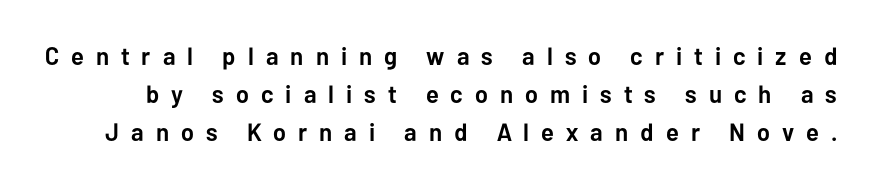
Q: Is the text bold? A: Yes.
Q: Is the text italic (slanted)? A: No, it is upright.
Q: Is the text underlined? A: No.
Q: Is the spacing between letters normal or unusually wide? A: Unusually wide.
Q: Is the spacing between lines tight, normal or loose? A: Normal.
